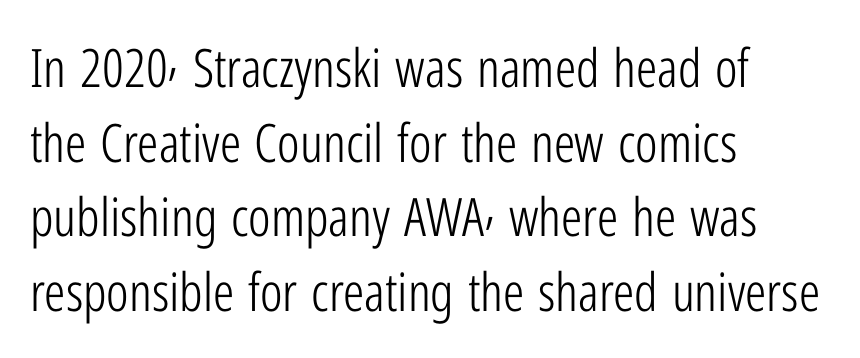
Think of a printed novel: that variable character pitch is what you see here. Regular leading. This sample uses plain, unmodified letter spacing. Nothing heavy about these letters — not bold at all. Reading down the block, your eye returns to a fixed left position each line.
